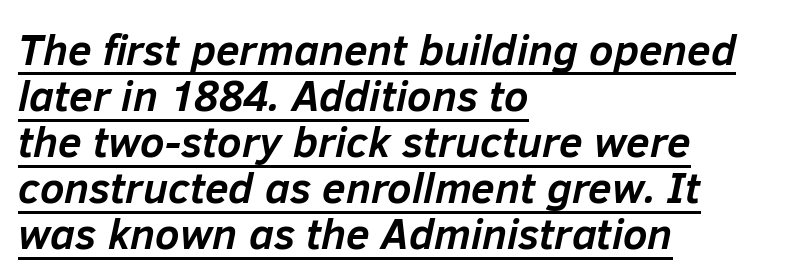
{"italic": "yes", "lean": "right", "slant_degrees": 12, "bold": "yes", "weight": "semibold", "width": "normal", "stroke_contrast": "low", "x_height": "medium", "monospaced": "no", "underline": "yes", "align": "left", "line_spacing": "tight", "line_spacing_ratio": 1.07, "letter_spacing": "normal", "letter_spacing_em": 0.0, "glyph_px": 43}
